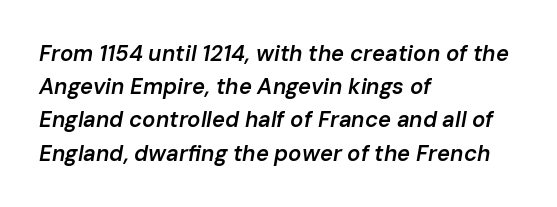
The image shows 22 px text type, italic (leaning right); set left-aligned, normal line spacing (1.51x), normal letter spacing, not underlined.
